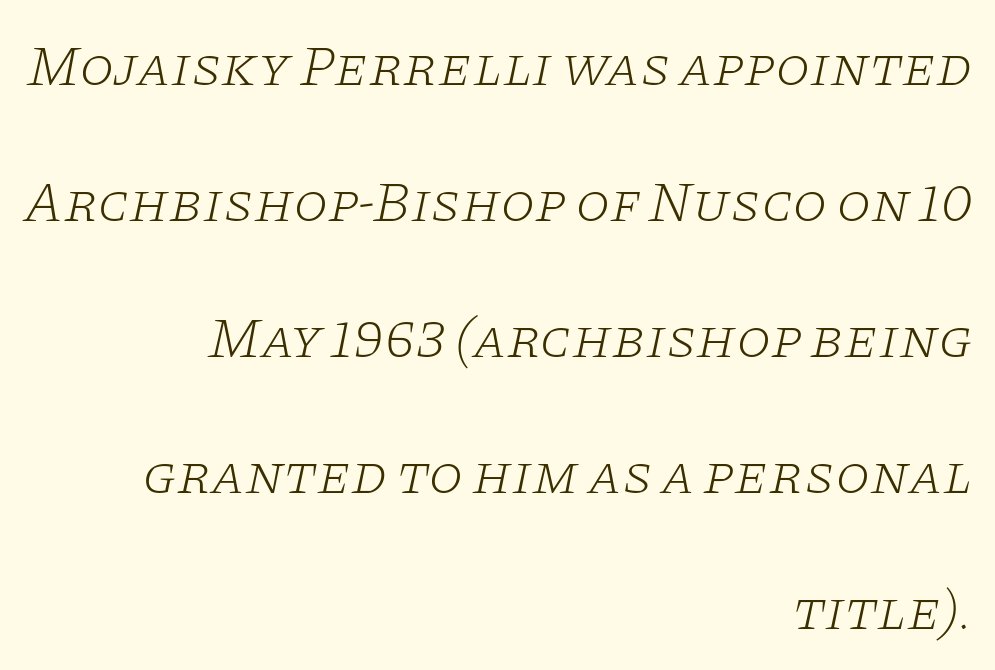
{"serif": "yes", "italic": "yes", "lean": "right", "slant_degrees": 11, "bold": "no", "weight": "light", "width": "wide", "stroke_contrast": "low", "x_height": "large", "monospaced": "no", "underline": "no", "align": "right", "line_spacing": "loose", "line_spacing_ratio": 2.43, "letter_spacing": "normal", "letter_spacing_em": 0.0, "glyph_px": 56}
